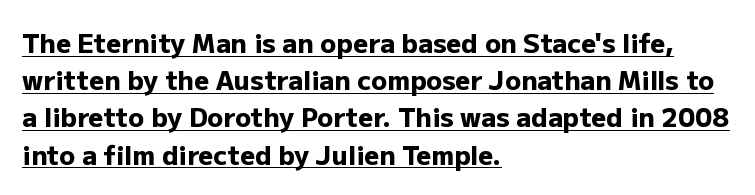
The specimen includes a rule beneath the text block's lines. Notice how thick the strokes are: this is what a full bold looks like. The text block is weighted toward the left margin, trailing off unevenly rightward. Letter spacing: default. This sample uses an upright cut, with every glyph sitting square on the baseline. How would I describe the line gaps? Plain and ordinary.
